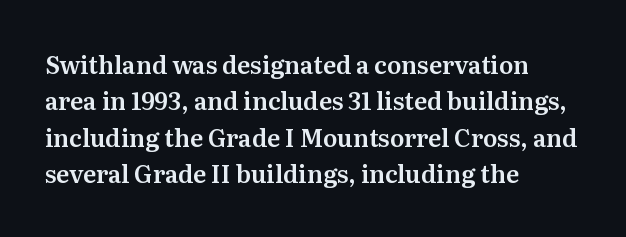
The image shows 24 px text type, upright; set left-aligned, normal line spacing (1.52x), normal letter spacing, not underlined.
